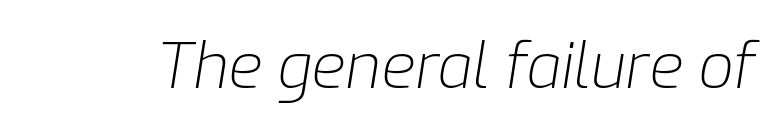
There is no visible air inserted between adjacent glyphs. Letters rest on an invisible, unmarked baseline. The passage shown is typed in a proportional face where columns would drift. The letterforms sit at book weight or below.
